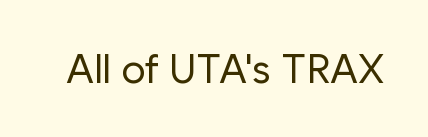
Q: Is the text bold? A: No.
Q: Is the text italic (slanted)? A: No, it is upright.
Q: Is the typeface a serif or a sans-serif typeface? A: Sans-serif.
Q: Is the text underlined? A: No.
Q: Is the spacing between letters normal or unusually wide? A: Normal.
Q: Width (condensed, normal, or wide)? A: Normal.
Q: Stroke contrast? A: Low.
Q: x-height? A: Medium.
Q: Monospaced? A: No.
